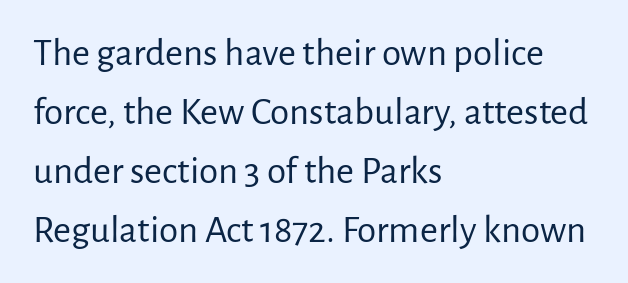
{"serif": "no", "italic": "no", "bold": "no", "weight": "regular", "width": "normal", "stroke_contrast": "low", "x_height": "medium", "monospaced": "no", "underline": "no", "align": "left", "line_spacing": "normal", "line_spacing_ratio": 1.51, "letter_spacing": "normal", "letter_spacing_em": 0.0, "glyph_px": 39}
